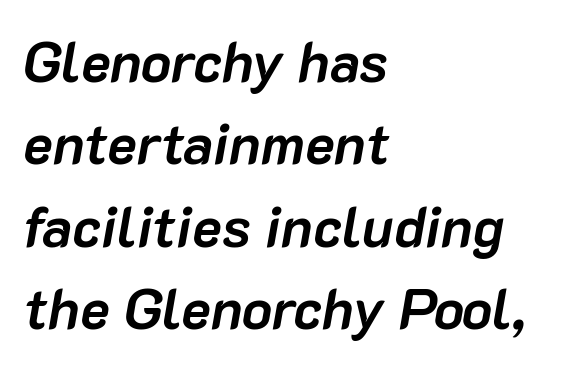
The image shows 56 px semibold type, italic (leaning right); set left-aligned, normal line spacing (1.47x), normal letter spacing, not underlined; low stroke contrast and a medium x-height.
